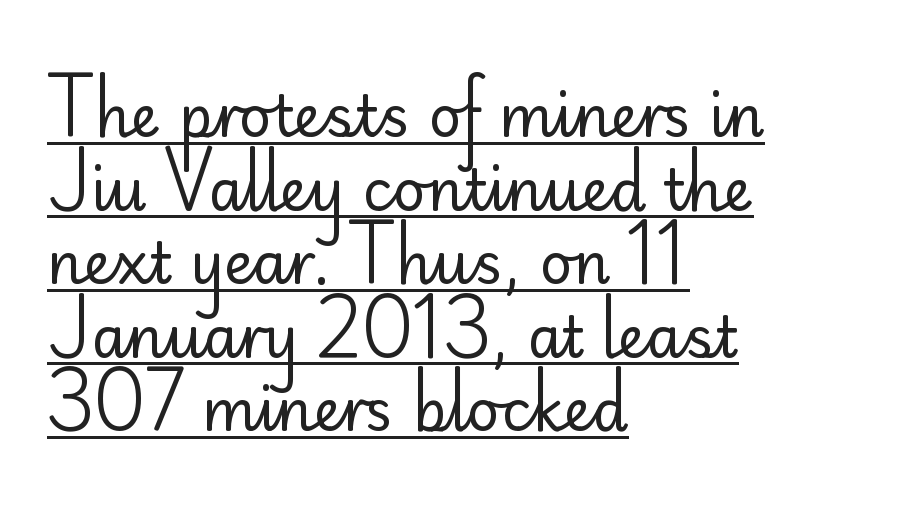
Q: Is the text bold? A: No.
Q: Is the text italic (slanted)? A: No, it is upright.
Q: Is the typeface a serif or a sans-serif typeface? A: Sans-serif.
Q: Is the text underlined? A: Yes.
Q: How is the paragraph aligned? A: Left-aligned.
Q: Is the spacing between letters normal or unusually wide? A: Normal.
Q: Is the spacing between lines tight, normal or loose? A: Normal.
Q: Width (condensed, normal, or wide)? A: Normal.
Q: Stroke contrast? A: Low.
Q: x-height? A: Small.
Q: Monospaced? A: No.
